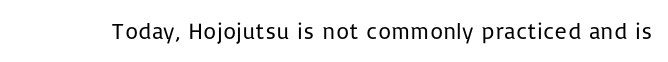
{"italic": "no", "bold": "no", "underline": "no", "letter_spacing": "normal", "letter_spacing_em": 0.0, "glyph_px": 23}
